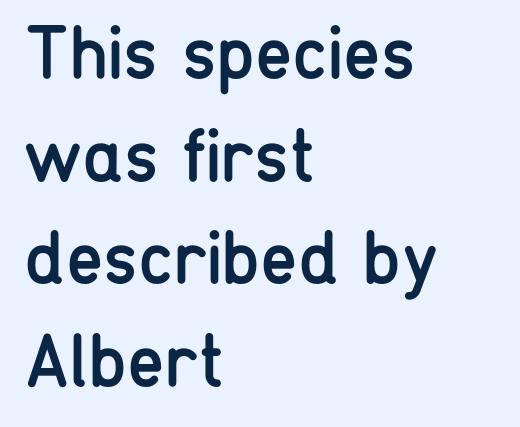
{"serif": "no", "italic": "no", "bold": "no", "weight": "regular", "width": "condensed", "stroke_contrast": "low", "x_height": "medium", "monospaced": "no", "underline": "no", "align": "left", "line_spacing": "normal", "line_spacing_ratio": 1.35, "letter_spacing": "normal", "letter_spacing_em": 0.0, "glyph_px": 76}
